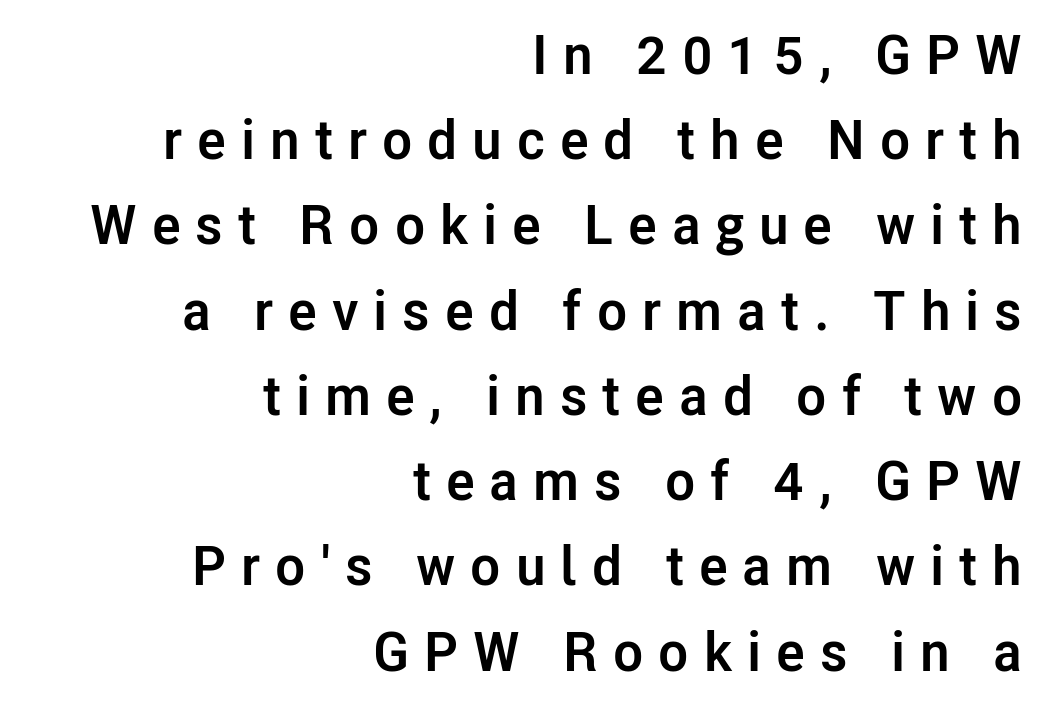
Designer's note — italics off, roman on. The face used here is a sans, in the tradition of grotesques and geometrics. Do the characters align in a grid? No, the font is proportional. The vertical gap from one line to the next is medium. The compositor pushed each line to the right boundary. Someone cranked the tracking dial way up on this one.
